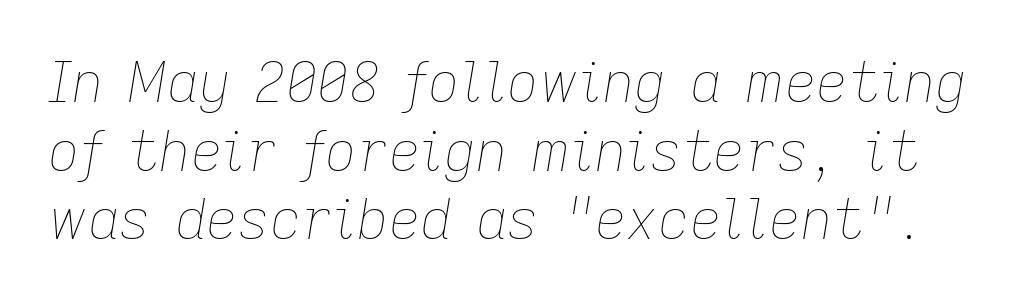
Glyph-to-glyph distance matches everyday printed text. Proportional: the letters do not fall into vertical columns. Slanted lettering throughout. The glyphs are unaccompanied by any horizontal stroke below them. Regarding leading, the lines here are spaced in the standard way. Each stroke keeps to a modest, everyday thickness or less.
